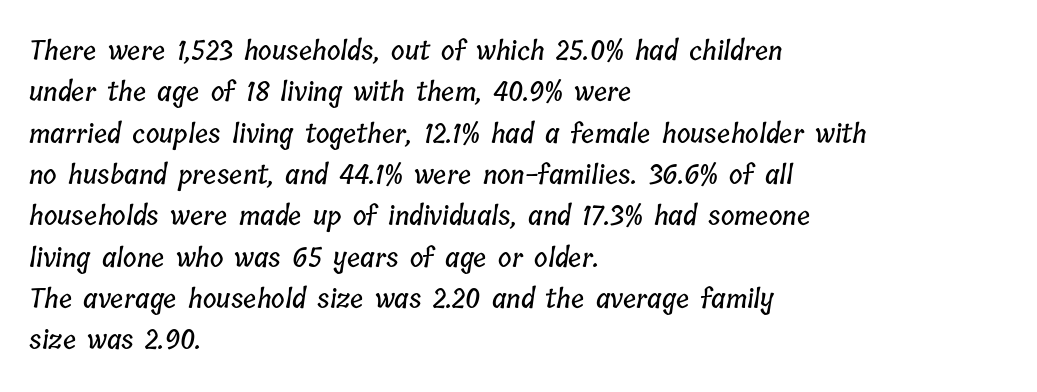
Beneath every word, the page is bare. Visually the block forms a straight wall on the left and a jagged coastline on the right. The lines sit at an ordinary, default distance from one another. A typesetter would call this zero additional tracking.
